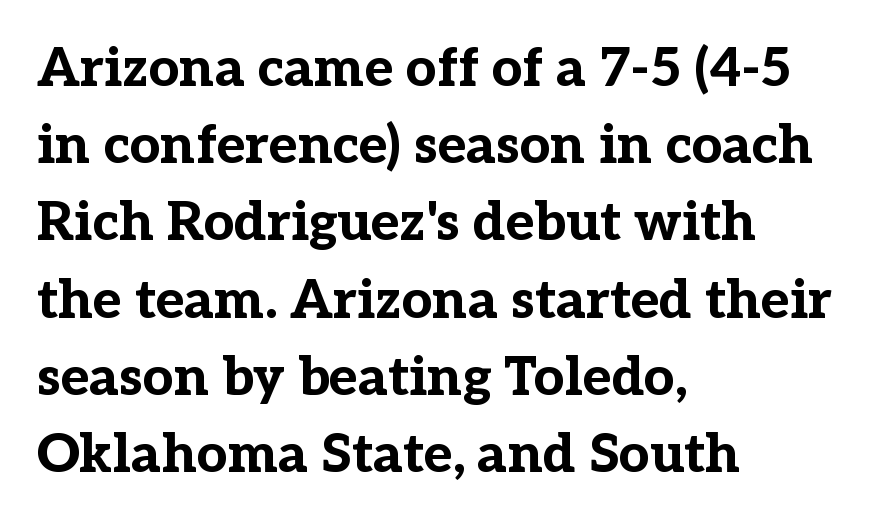
Q: Is the text bold? A: Yes.
Q: Is the text italic (slanted)? A: No, it is upright.
Q: Is the typeface a serif or a sans-serif typeface? A: Serif.
Q: Is the text underlined? A: No.
Q: How is the paragraph aligned? A: Left-aligned.
Q: Is the spacing between letters normal or unusually wide? A: Normal.
Q: Is the spacing between lines tight, normal or loose? A: Normal.
Q: Width (condensed, normal, or wide)? A: Normal.
Q: Stroke contrast? A: Low.
Q: x-height? A: Medium.
Q: Monospaced? A: No.
